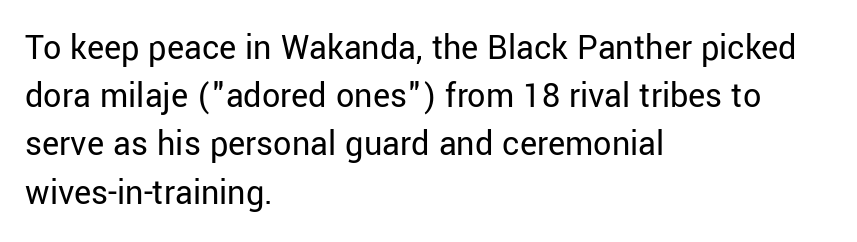
The image shows 36 px regular-weight sans-serif type, upright; set left-aligned, normal line spacing (1.34x), normal letter spacing, not underlined; low stroke contrast and a medium x-height.
